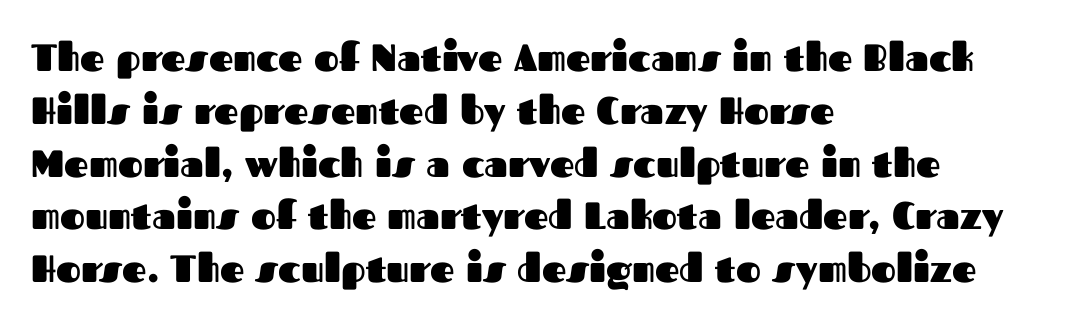
{"serif": "no", "italic": "no", "bold": "yes", "weight": "heavy", "width": "normal", "stroke_contrast": "medium", "x_height": "medium", "monospaced": "no", "underline": "no", "align": "left", "line_spacing": "normal", "line_spacing_ratio": 1.39, "letter_spacing": "normal", "letter_spacing_em": 0.0, "glyph_px": 38}
